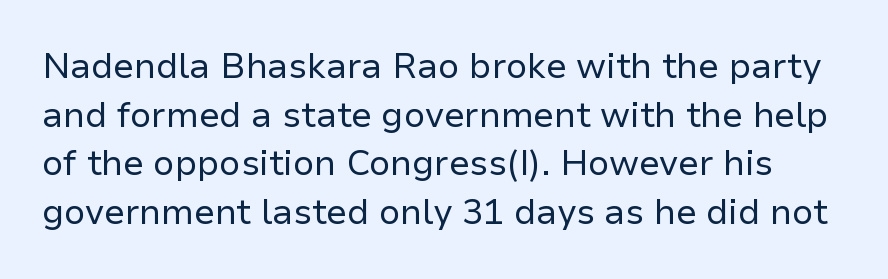
Does the type have serifs? No, each stem ends abruptly. The space directly below the letters is spotless. These lines sit exactly where default settings would place them. Is this a fixed-width face? No — the glyphs have proportional, varying widths.
